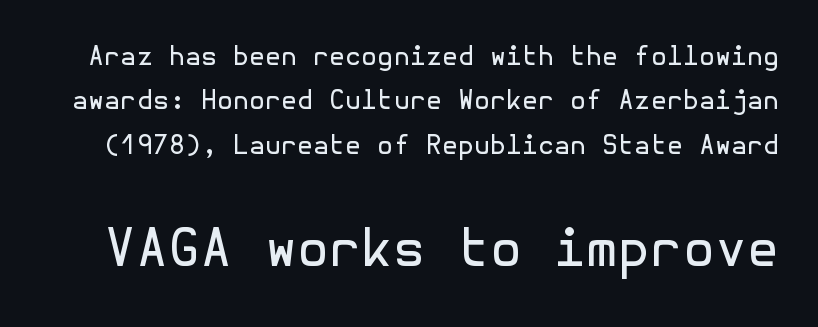
{"serif": "no", "italic": "no", "bold": "no", "weight": "regular", "width": "normal", "x_height": "medium", "underline": "no", "line_spacing_ratio": 1.71, "letter_spacing": "normal", "letter_spacing_em": 0.0, "larger_block": "second", "size_ratio": 2.0, "glyph_px": 52}
